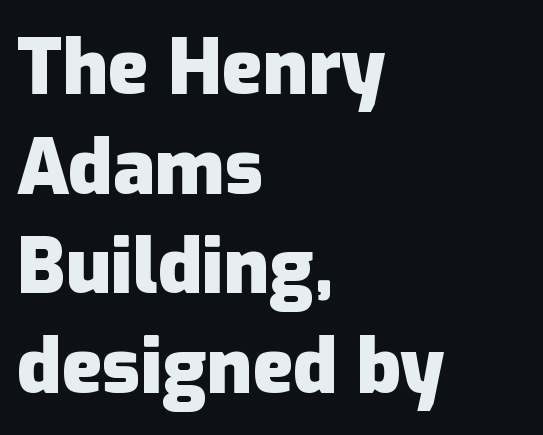
The image shows 76 px heavy sans-serif type, upright; set left-aligned, normal line spacing (1.31x), normal letter spacing, not underlined; low stroke contrast and a medium x-height.
